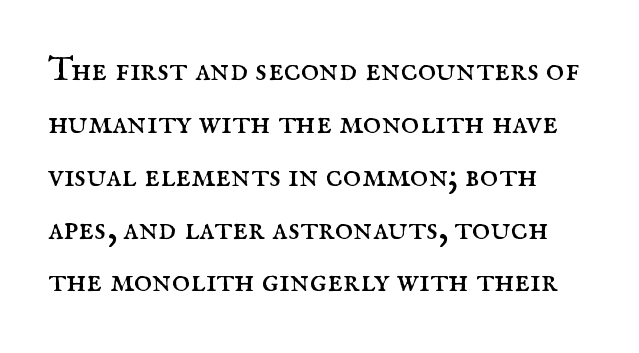
Letter spacing: default. Check under the words: just untouched page. Posture: upright roman. Weight class: somewhere from thin through regular. Does the leading feel generous? No, just average.
